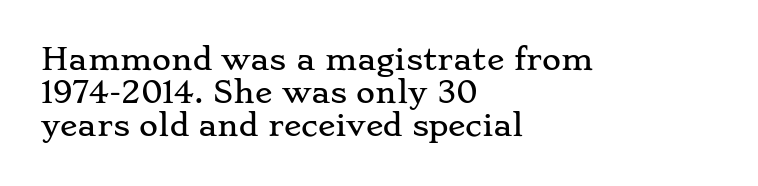
{"serif": "yes", "italic": "no", "width": "wide", "stroke_contrast": "low", "x_height": "small", "monospaced": "no", "underline": "no", "align": "left", "line_spacing": "tight", "line_spacing_ratio": 1.14, "letter_spacing": "normal", "letter_spacing_em": 0.0, "glyph_px": 29}
